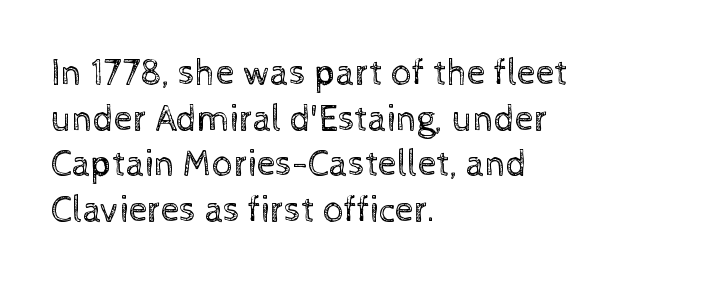
Stroke thickness stays within the range of a standard reading face or lighter. If you drew a ruler down the left edge, every line would touch it. Lines of text with bare space underneath. The letters advance in unequal steps, a hallmark of proportional type.
